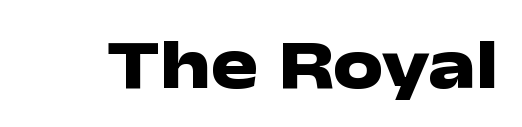
This is the regular roman posture of the typeface. Font category for this specimen: sans-serif. In terms of letterspacing, this is plain default setting. Emphasis by weight is at full strength: bold. These lines are rendered in a variable-pitch font. Underlining? Definitely not there.
